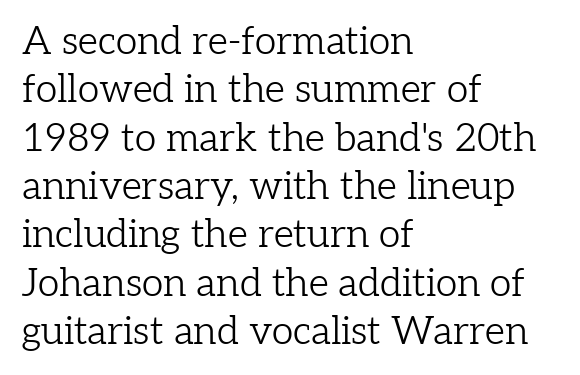
The image shows 39 px light serif type, upright; set left-aligned, line spacing 1.24x, normal letter spacing, not underlined; low stroke contrast and a medium x-height.
